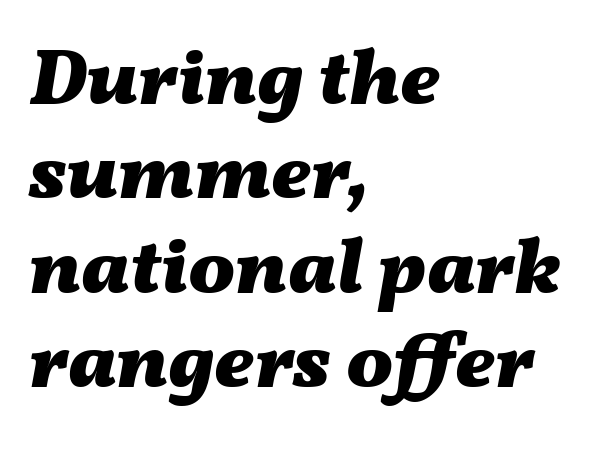
The face used here is proportionally spaced, like ordinary book or web type. The string is rendered with underlining switched off. When letters slant like this, we call the style italic. The compositor pushed each line to the left boundary.
